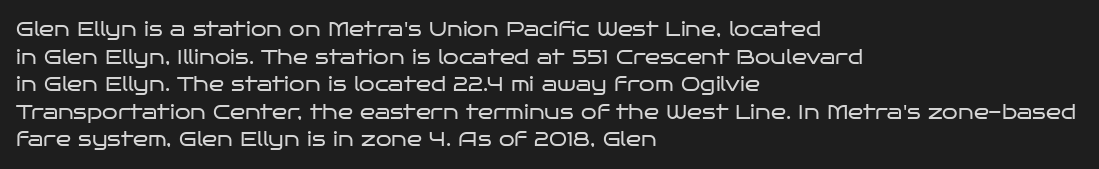
Q: Is the text bold? A: No.
Q: Is the text italic (slanted)? A: No, it is upright.
Q: Is the text underlined? A: No.
Q: How is the paragraph aligned? A: Left-aligned.
Q: Is the spacing between letters normal or unusually wide? A: Normal.
Q: Is the spacing between lines tight, normal or loose? A: Normal.
